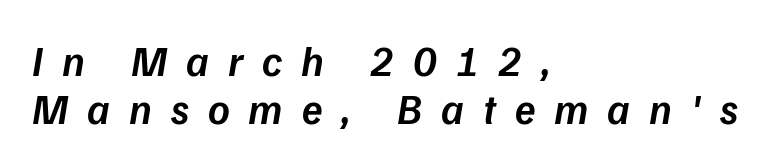
The image shows 42 px semibold type, italic (leaning right); set left-aligned, tight line spacing (1.15x), unusually wide letter spacing (+0.45 em), not underlined; low stroke contrast and a medium x-height.
